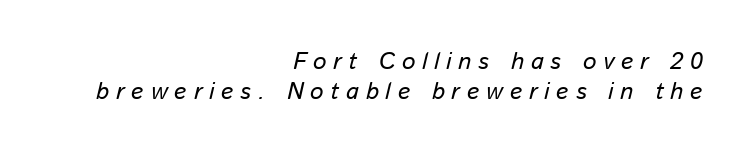
One glance says typical: line gaps are just what's usual. Slanted lettering throughout. Leftover space on each line is placed entirely before the opening word. No word sits above an underline. The type is letterspaced generously, with wide tracking.
